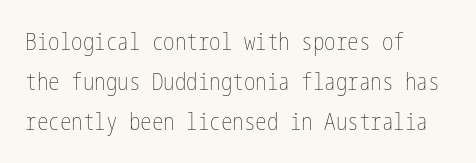
Q: Is the text bold? A: No.
Q: Is the text italic (slanted)? A: No, it is upright.
Q: Is the text underlined? A: No.
Q: How is the paragraph aligned? A: Left-aligned.
Q: Is the spacing between letters normal or unusually wide? A: Normal.
